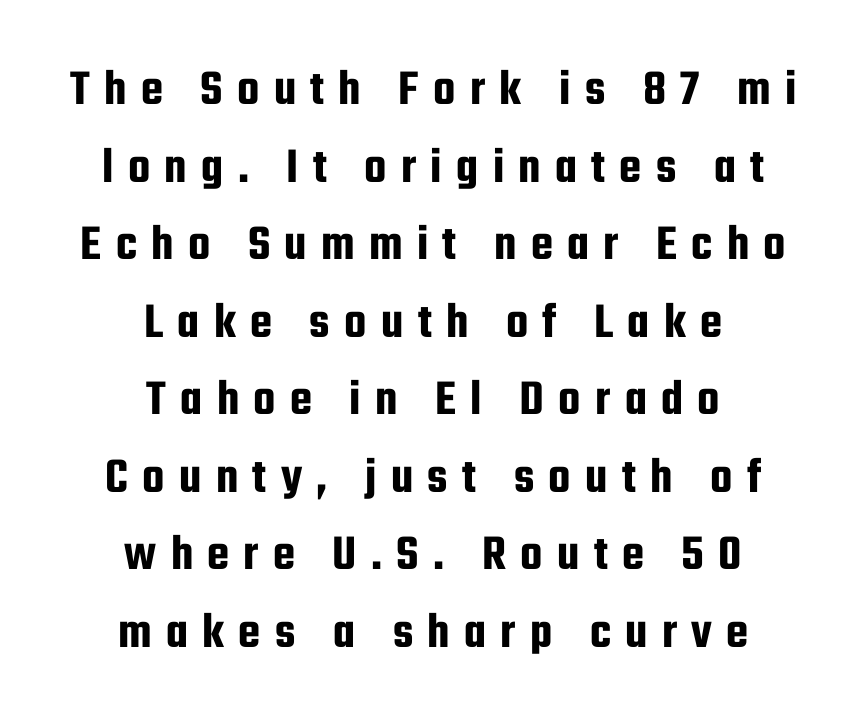
The image shows 51 px condensed sans-serif type, upright; set centered, normal line spacing (1.52x), unusually wide letter spacing (+0.28 em), not underlined; low stroke contrast and a medium x-height.
